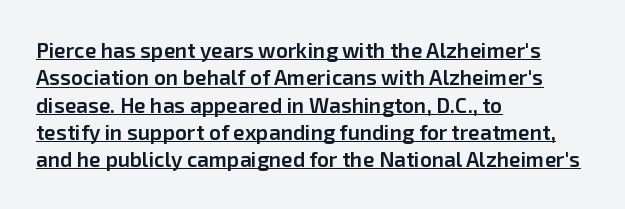
What weight is shown? A semibold, between regular and bold. Summary of vertical rhythm: regular, with standard interline spacing. Horizontal alignment here is leftward, the default for most running prose. Caption: lettering with a line underneath. Ascenders rise straight up at ninety degrees. Look at the tracking — it's just the regular setting, nothing added.
